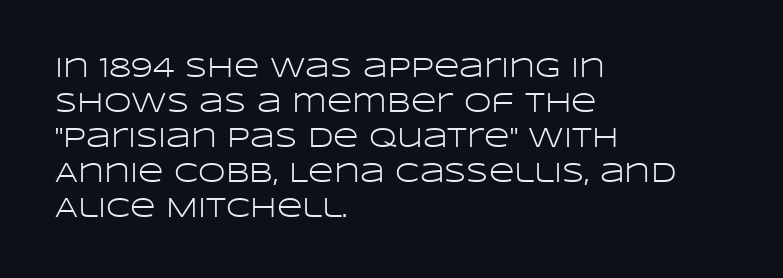
Are there feet on the stems? There aren't — it's a sans. Do the characters align in a grid? No, the font is proportional. The letters stand upright; this is a roman face. Just letters on the line, the space beneath them empty. The passage shown stacks its lines at a standard gap. One-word summary of the alignment: left.
